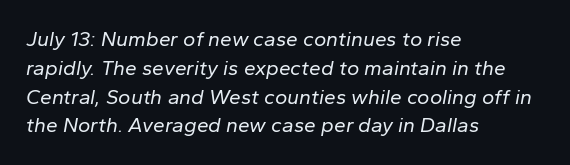
The image shows 21 px text type, italic (leaning right); set left-aligned, normal line spacing (1.37x), normal letter spacing, not underlined.
